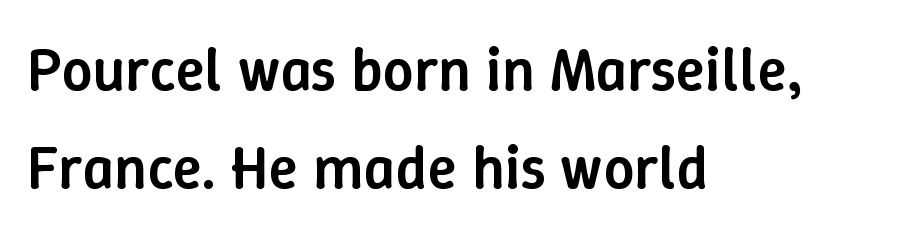
The image shows 61 px semibold type, upright; set left-aligned, normal line spacing (1.6x), normal letter spacing, not underlined; low stroke contrast and a medium x-height.
